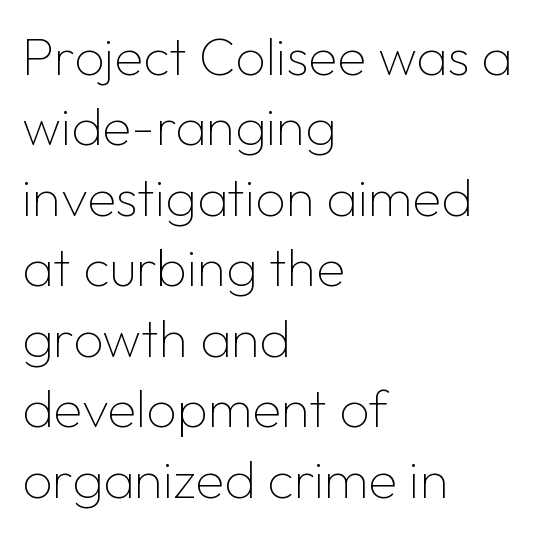
Q: Is the text bold? A: No.
Q: Is the text italic (slanted)? A: No, it is upright.
Q: Is the typeface a serif or a sans-serif typeface? A: Sans-serif.
Q: Is the text underlined? A: No.
Q: How is the paragraph aligned? A: Left-aligned.
Q: Is the spacing between letters normal or unusually wide? A: Normal.
Q: Is the spacing between lines tight, normal or loose? A: Normal.
Q: Width (condensed, normal, or wide)? A: Normal.
Q: Stroke contrast? A: Low.
Q: x-height? A: Medium.
Q: Monospaced? A: No.
